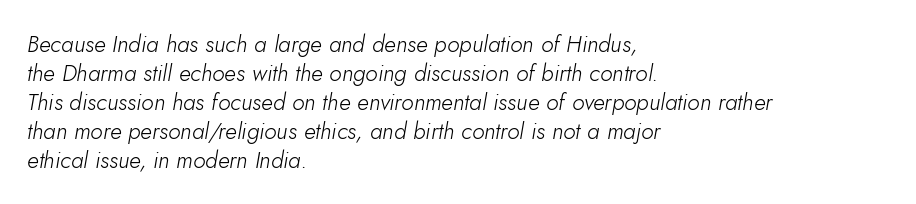
The gaps between neighbouring characters are ordinary and unremarkable. Just letters on the line, the space beneath them empty. The passage is arranged the way most books set body copy — flush left. Italic: yes, the glyphs are oblique. The weight would be labelled regular, book, light, or lighter still.
